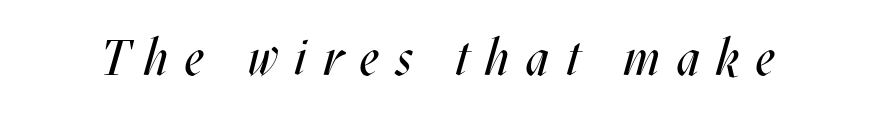
Q: Is the text bold? A: No.
Q: Is the text italic (slanted)? A: Yes, it leans right by about 17 degrees.
Q: Is the text underlined? A: No.
Q: Is the spacing between letters normal or unusually wide? A: Unusually wide.
Q: Width (condensed, normal, or wide)? A: Condensed.
Q: Stroke contrast? A: Medium.
Q: x-height? A: Large.
Q: Monospaced? A: No.
